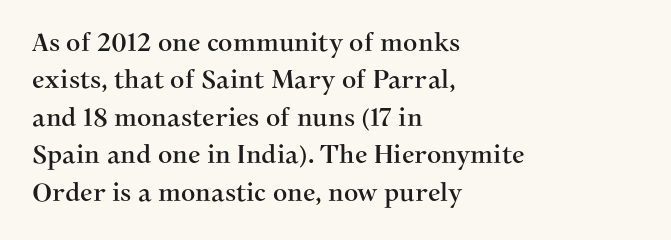
Q: Is the text italic (slanted)? A: No, it is upright.
Q: Is the text underlined? A: No.
Q: How is the paragraph aligned? A: Left-aligned.
Q: Is the spacing between letters normal or unusually wide? A: Normal.
Q: Is the spacing between lines tight, normal or loose? A: Normal.
